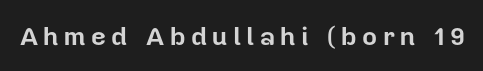
Q: Is the text bold? A: Yes.
Q: Is the text italic (slanted)? A: No, it is upright.
Q: Is the text underlined? A: No.
Q: Is the spacing between letters normal or unusually wide? A: Unusually wide.
